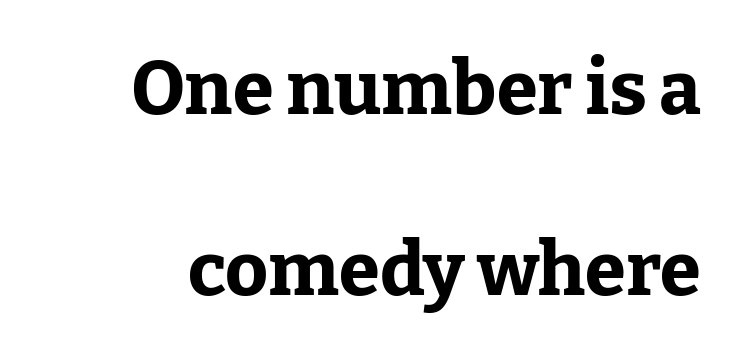
The font is running at its bold setting. These lines are composed in type with serifs. The letters advance in unequal steps, a hallmark of proportional type. The vertical gap from one line to the next is large. Ordinary non-slanted type is in use.
